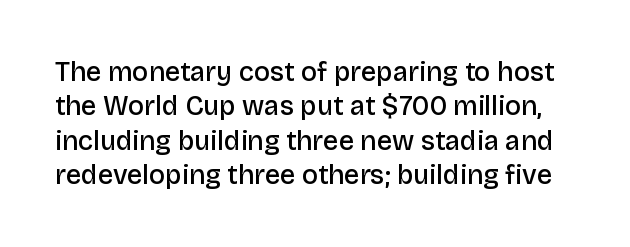
Baseline-to-baseline distance is the conventional proportion of letter height. Characters remain perfectly vertical along every line. Words appear dense and cohesive because spacing is normal. Descender tails drop into unmarked territory.
